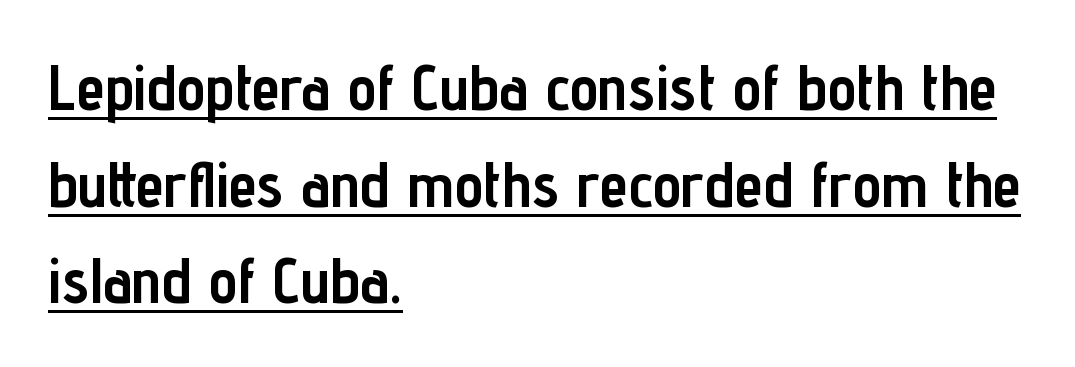
Think of a printed novel: that variable character pitch is what you see here. The font's upright variant was chosen for this text. Its strokes are broad and dark, the hallmark of bold type. Casual observation: everything's shoved over to the left. The rendering uses the underline text-decoration. Leading: standard.
